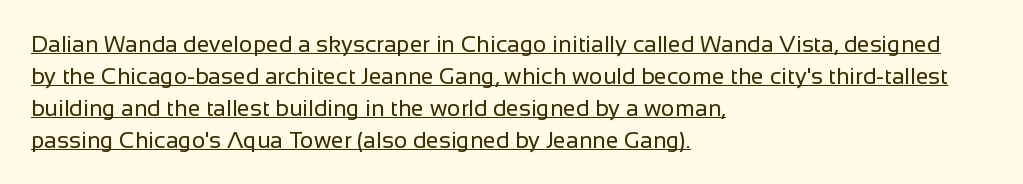
{"italic": "no", "bold": "no", "underline": "yes", "align": "left", "line_spacing": "normal", "line_spacing_ratio": 1.39, "letter_spacing": "normal", "letter_spacing_em": 0.0, "glyph_px": 23}
